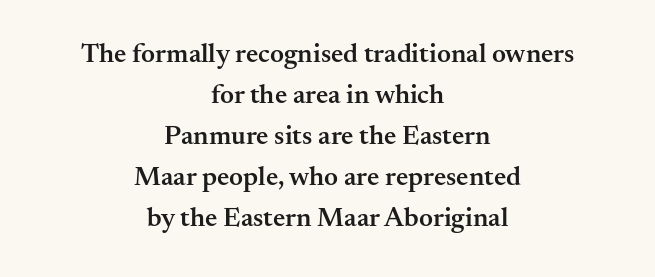
Q: Is the text bold? A: Semi-bold.
Q: Is the text italic (slanted)? A: No, it is upright.
Q: Is the text underlined? A: No.
Q: How is the paragraph aligned? A: Centered.
Q: Is the spacing between letters normal or unusually wide? A: Normal.
Q: Is the spacing between lines tight, normal or loose? A: Normal.
